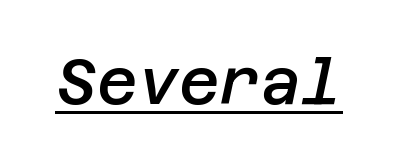
{"italic": "yes", "lean": "right", "slant_degrees": 12, "bold": "semi", "weight": "semibold", "width": "normal", "stroke_contrast": "low", "x_height": "large", "underline": "yes", "letter_spacing": "normal", "letter_spacing_em": 0.0, "glyph_px": 63}
